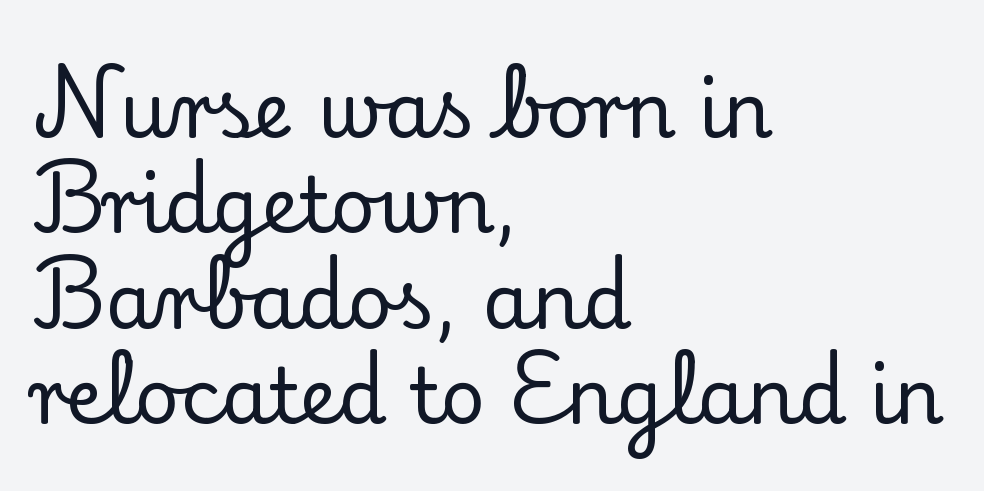
{"serif": "yes", "italic": "no", "width": "normal", "stroke_contrast": "low", "x_height": "small", "monospaced": "no", "underline": "no", "align": "left", "line_spacing_ratio": 1.24, "letter_spacing": "normal", "letter_spacing_em": 0.0, "glyph_px": 77}
